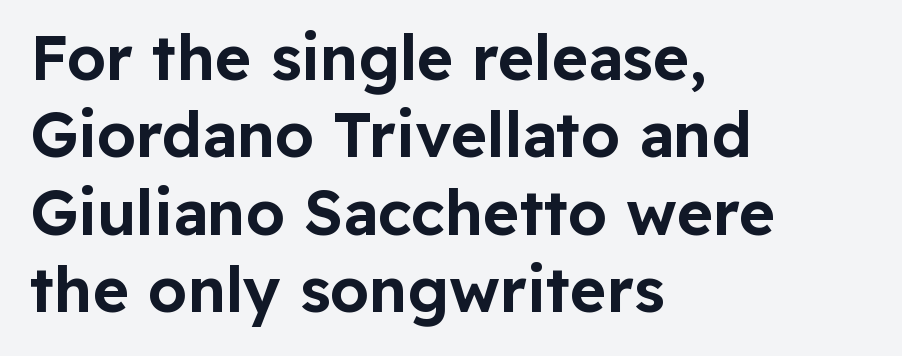
{"serif": "no", "italic": "no", "width": "normal", "stroke_contrast": "low", "x_height": "medium", "monospaced": "no", "underline": "no", "align": "left", "line_spacing": "normal", "line_spacing_ratio": 1.25, "letter_spacing": "normal", "letter_spacing_em": 0.0, "glyph_px": 62}
